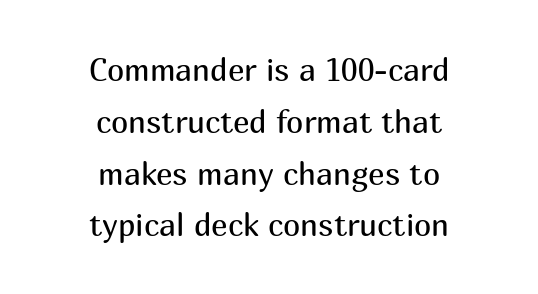
The image shows 31 px regular-weight sans-serif type, upright; set centered, normal line spacing (1.67x), normal letter spacing, not underlined; medium stroke contrast and a medium x-height.
